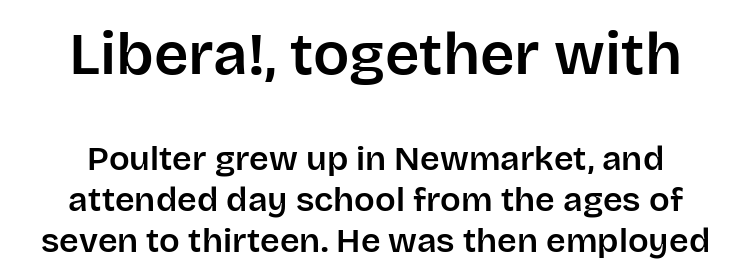
{"serif": "no", "italic": "no", "width": "normal", "stroke_contrast": "low", "x_height": "large", "monospaced": "no", "underline": "no", "line_spacing_ratio": 1.2, "letter_spacing": "normal", "letter_spacing_em": 0.0, "larger_block": "first", "size_ratio": 1.76, "glyph_px": 60}
